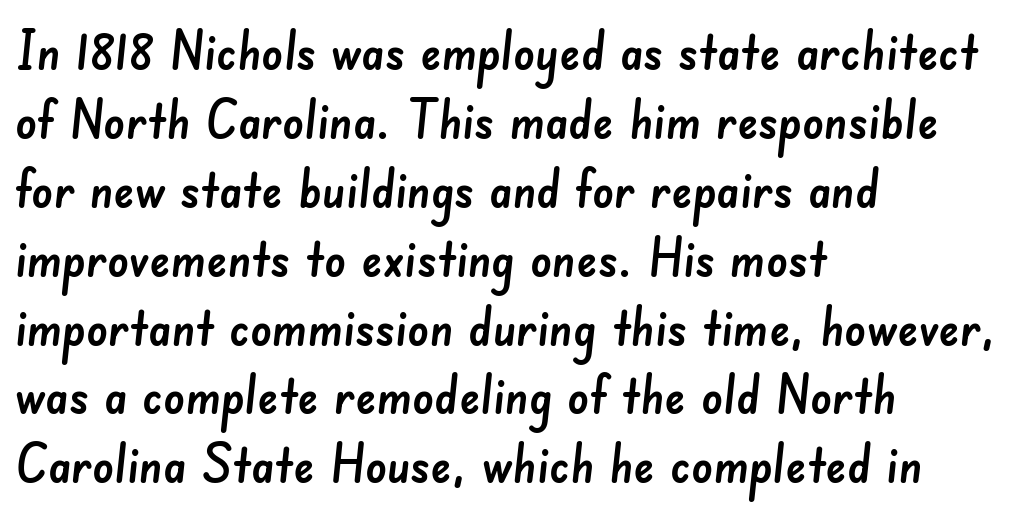
{"serif": "no", "width": "normal", "stroke_contrast": "low", "x_height": "small", "monospaced": "no", "underline": "no", "align": "left", "line_spacing": "normal", "line_spacing_ratio": 1.3, "letter_spacing": "normal", "letter_spacing_em": 0.0, "glyph_px": 53}
